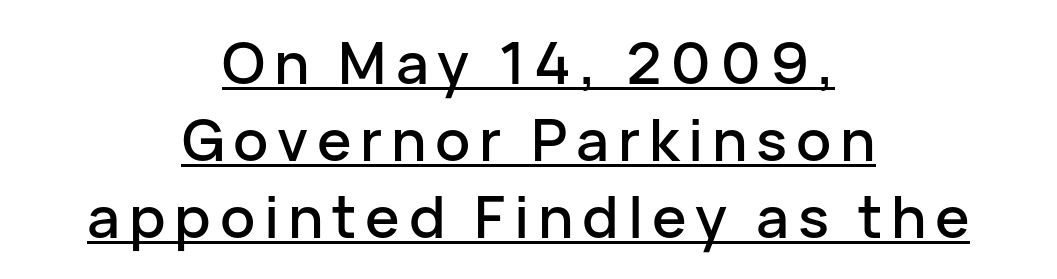
The letters stand upright; this is a roman face. Proportional: the letters do not fall into vertical columns. Teacher's note: observe the equal gaps on both sides — that is centered alignment. How would I describe the line gaps? Plain and ordinary. Quick note: underline on.
